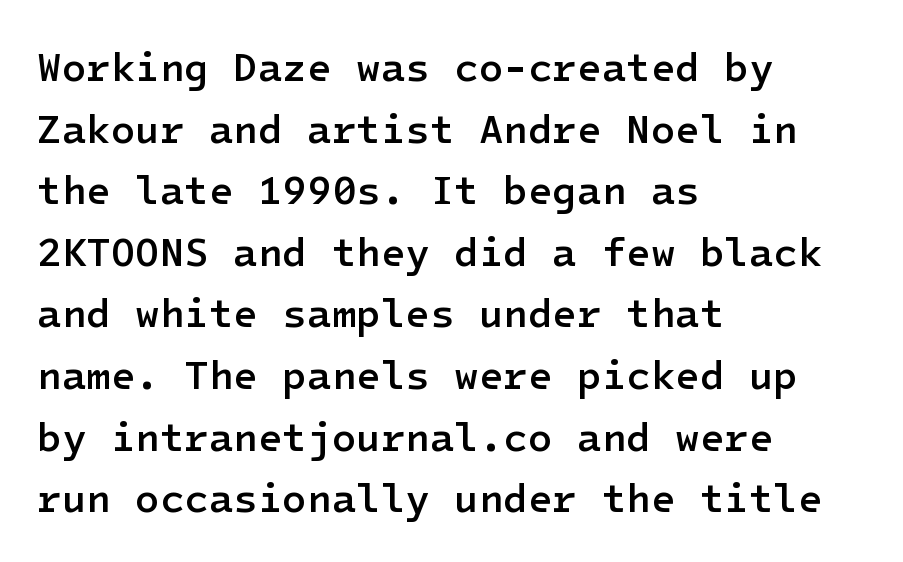
{"serif": "no", "italic": "no", "bold": "semi", "weight": "semibold", "width": "normal", "stroke_contrast": "low", "x_height": "medium", "underline": "no", "align": "left", "line_spacing": "normal", "line_spacing_ratio": 1.54, "letter_spacing": "normal", "letter_spacing_em": 0.0, "glyph_px": 40}
